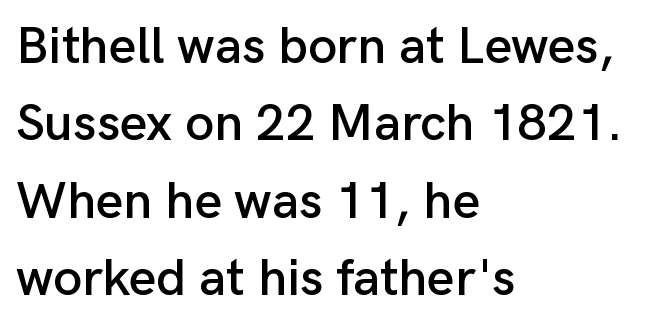
The image shows 52 px sans-serif type, upright; set left-aligned, normal line spacing (1.49x), normal letter spacing, not underlined; low stroke contrast and a medium x-height.
